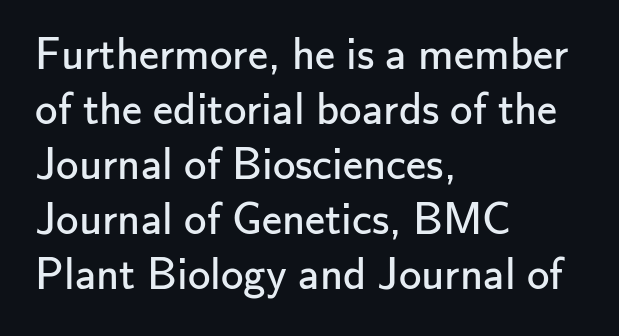
Nope, not italic — everything's standing straight. The baseline area is clear. These lines are rendered in a variable-pitch font. Letter spacing: default.
